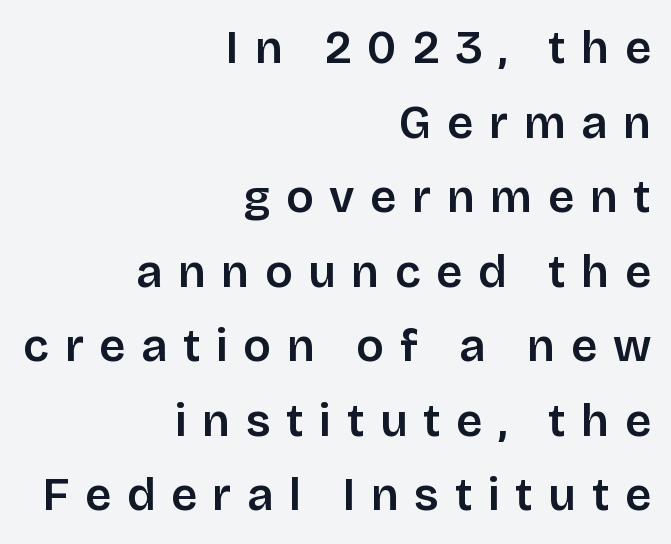
The image shows 46 px semibold sans-serif type, upright; set right-aligned, normal line spacing (1.62x), unusually wide letter spacing (+0.34 em), not underlined; low stroke contrast and a large x-height.
